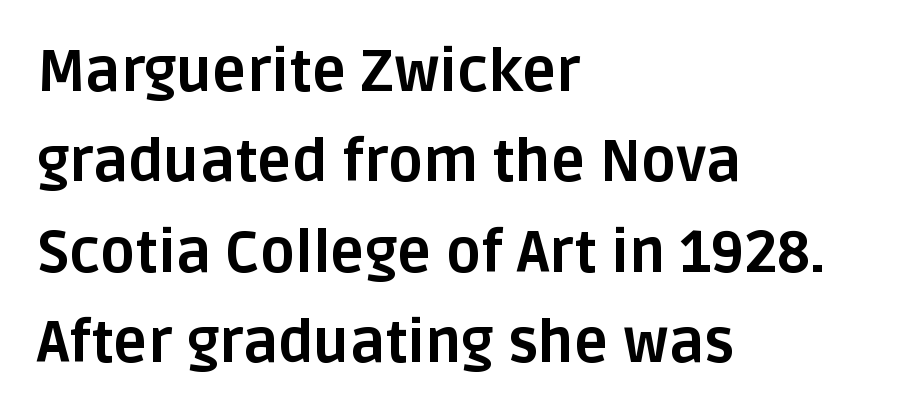
The image shows 58 px bold sans-serif type, upright; set left-aligned, normal line spacing (1.56x), normal letter spacing, not underlined; low stroke contrast and a large x-height.
